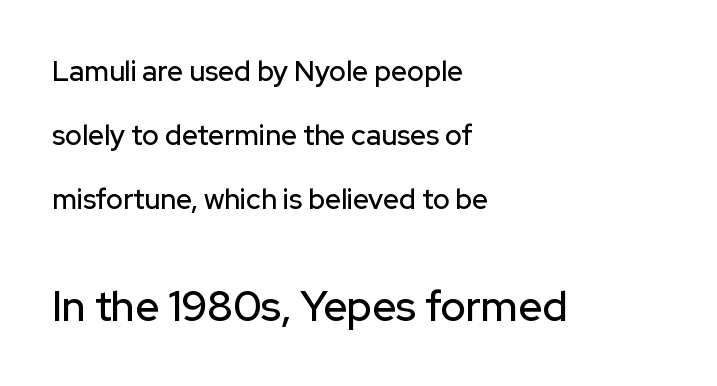
Is the lower block the larger one? Yes — the lower block carries the bigger type. The line texture is even and compact thanks to regular tracking. These lines are rendered in a variable-pitch font. Summary of vertical rhythm: relaxed, with wide interline spacing. Nobody drew a line under any word here. The lines in this sample share a left origin and differ only in where they stop.
